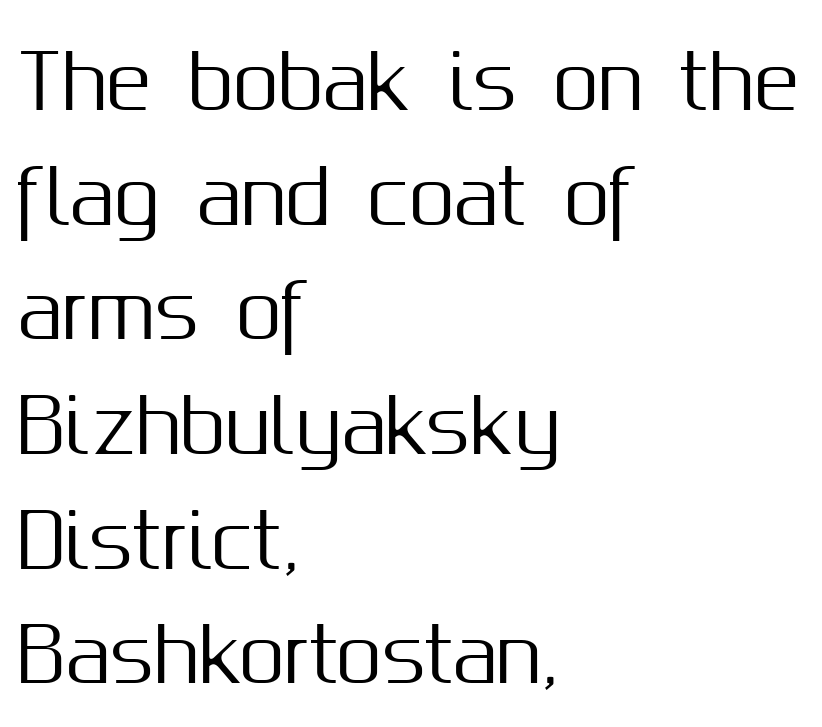
The image shows 74 px sans-serif type, upright; set left-aligned, normal line spacing (1.55x), normal letter spacing, not underlined; medium stroke contrast and a medium x-height.
